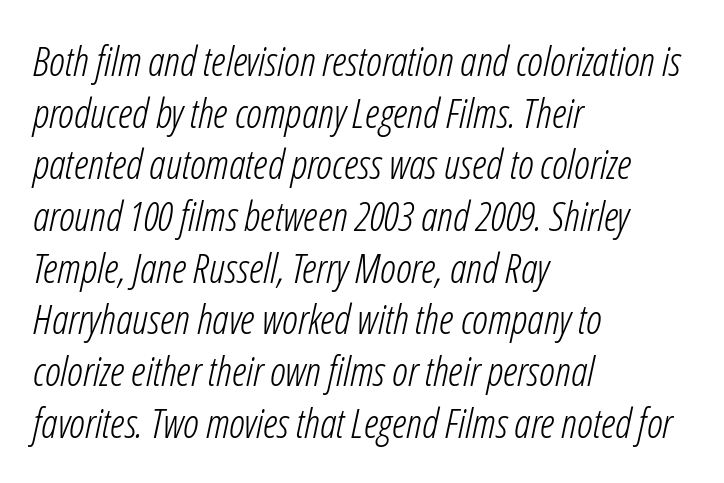
{"italic": "yes", "lean": "right", "slant_degrees": 12, "bold": "no", "weight": "light", "width": "condensed", "stroke_contrast": "low", "x_height": "medium", "monospaced": "no", "underline": "no", "align": "left", "line_spacing": "normal", "line_spacing_ratio": 1.26, "letter_spacing": "normal", "letter_spacing_em": 0.0, "glyph_px": 41}
